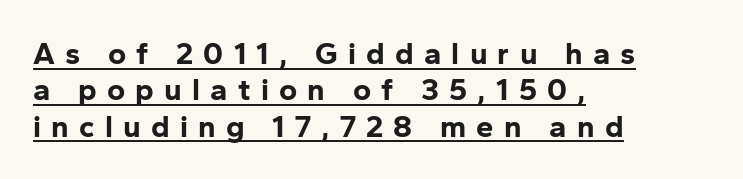
Q: Is the text bold? A: Yes.
Q: Is the text italic (slanted)? A: No, it is upright.
Q: Is the typeface a serif or a sans-serif typeface? A: Sans-serif.
Q: Is the text underlined? A: Yes.
Q: How is the paragraph aligned? A: Left-aligned.
Q: Is the spacing between letters normal or unusually wide? A: Unusually wide.
Q: Width (condensed, normal, or wide)? A: Normal.
Q: Stroke contrast? A: Low.
Q: x-height? A: Medium.
Q: Monospaced? A: No.
